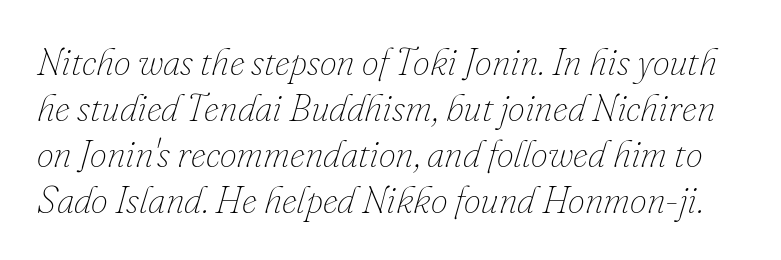
{"italic": "yes", "lean": "right", "slant_degrees": 16, "bold": "no", "weight": "thin", "width": "normal", "stroke_contrast": "low", "x_height": "small", "monospaced": "no", "underline": "no", "line_spacing_ratio": 1.21, "letter_spacing": "normal", "letter_spacing_em": 0.0, "glyph_px": 38}
